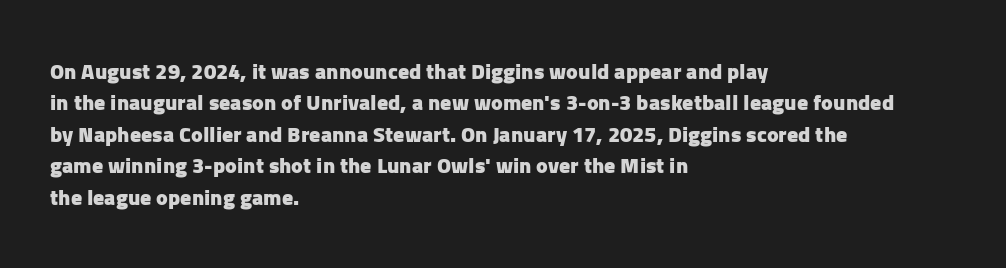
The vertical gap from one line to the next is medium. Bold? Absolutely — the strokes are thick and heavy. Plain, unruled lines of type. The ragged edge is on the right, which tells us the setting is flush left.
